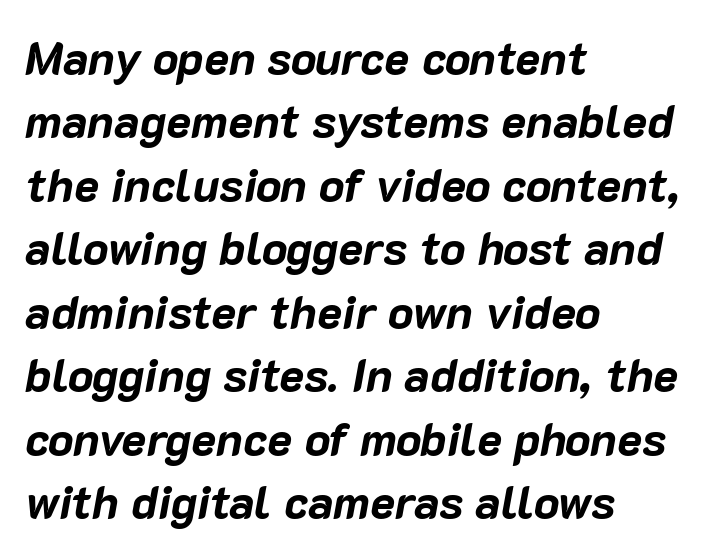
The image shows 47 px bold type, italic (leaning right); set left-aligned, normal line spacing (1.35x), normal letter spacing, not underlined; low stroke contrast and a medium x-height.
